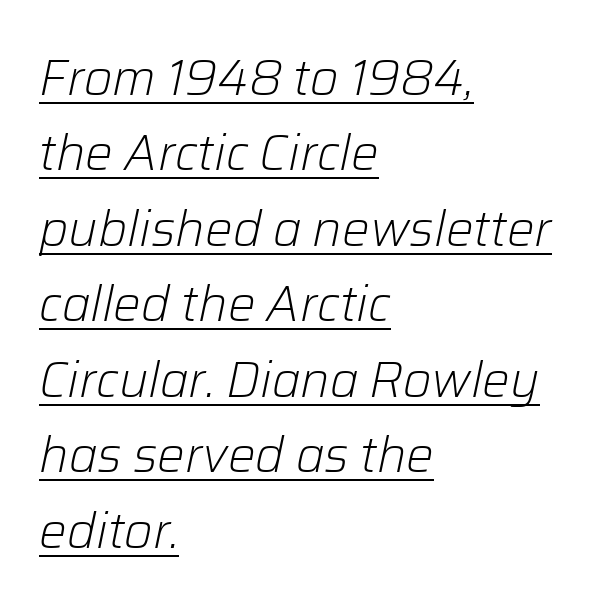
The image shows 49 px light type, italic (leaning right); set left-aligned, normal line spacing (1.54x), normal letter spacing, underlined; low stroke contrast and a medium x-height.
